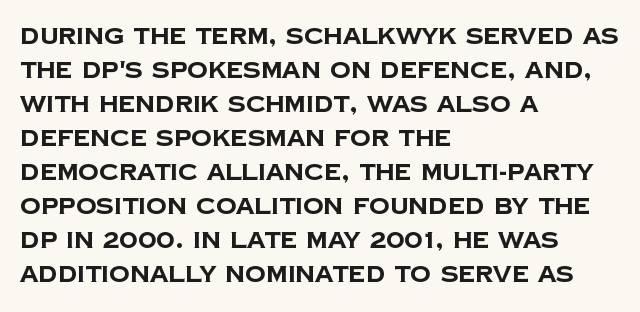
Q: Is the text bold? A: Yes.
Q: Is the text underlined? A: No.
Q: How is the paragraph aligned? A: Left-aligned.
Q: Is the spacing between letters normal or unusually wide? A: Normal.
Q: Is the spacing between lines tight, normal or loose? A: Normal.
